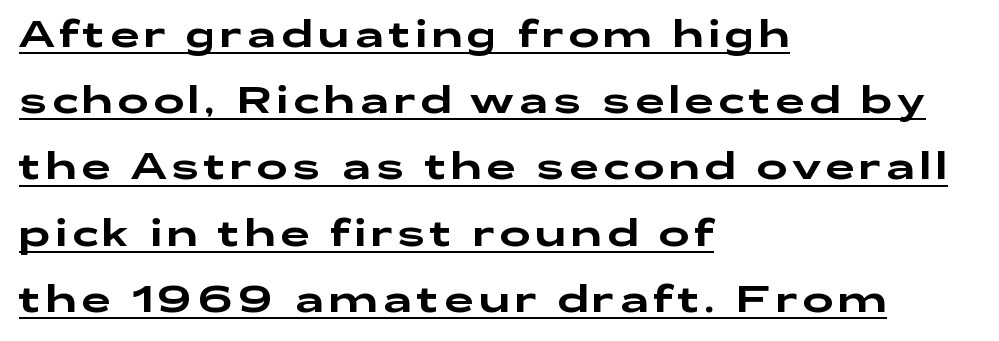
{"serif": "no", "italic": "no", "width": "wide", "stroke_contrast": "low", "x_height": "medium", "monospaced": "no", "underline": "yes", "align": "left", "line_spacing_ratio": 1.79, "glyph_px": 37}
